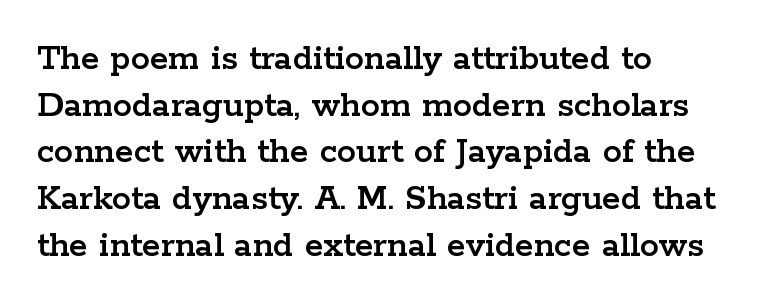
Q: Is the text italic (slanted)? A: No, it is upright.
Q: Is the typeface a serif or a sans-serif typeface? A: Serif.
Q: Is the text underlined? A: No.
Q: How is the paragraph aligned? A: Left-aligned.
Q: Is the spacing between letters normal or unusually wide? A: Normal.
Q: Width (condensed, normal, or wide)? A: Wide.
Q: Stroke contrast? A: Low.
Q: x-height? A: Medium.
Q: Monospaced? A: No.
